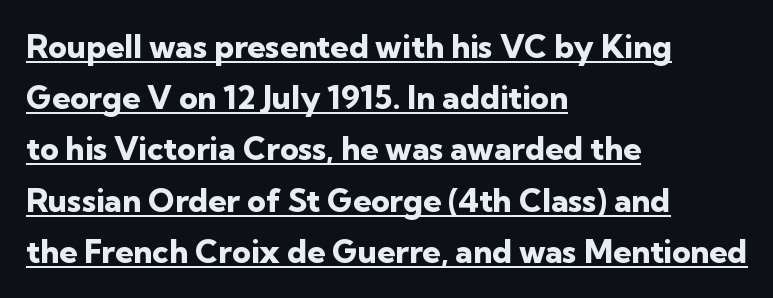
The image shows 32 px heavy sans-serif type, upright; set left-aligned, normal line spacing (1.6x), normal letter spacing, underlined; low stroke contrast and a medium x-height.
